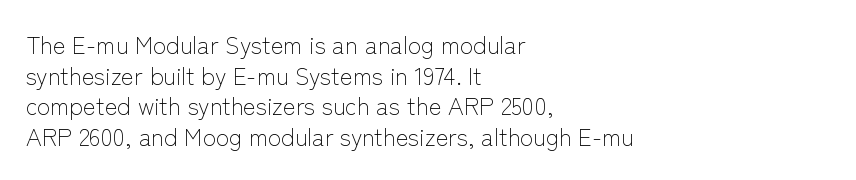
Q: Is the text bold? A: No.
Q: Is the text italic (slanted)? A: No, it is upright.
Q: Is the text underlined? A: No.
Q: How is the paragraph aligned? A: Left-aligned.
Q: Is the spacing between letters normal or unusually wide? A: Normal.
Q: Is the spacing between lines tight, normal or loose? A: Normal.
